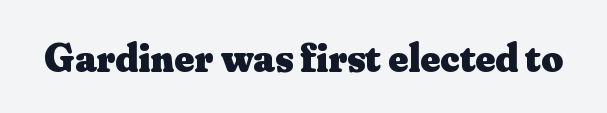
Character widths vary here, with narrow letters taking less room than wide ones. It's the straight-up-and-down kind of type. These words are printed bold, with thick strokes throughout. No word sits above an underline. No extra tracking has been applied to these lines. Serif or sans? Serif — the stroke terminals have little feet.
